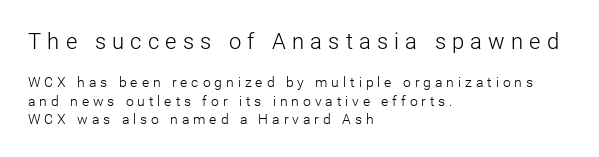
The image shows 22 px text type, upright; set left-aligned, normal line spacing (1.31x), unusually wide letter spacing (+0.28 em), not underlined; the first (top) block is 1.57x larger.
